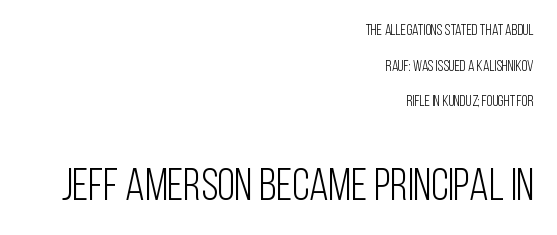
The letters stand straight up with perfectly vertical stems. The rag falls on the left side of this text block. Examine the stroke ends and you'll find no serifs. Honestly, the rows look like they've been pulled way apart.
